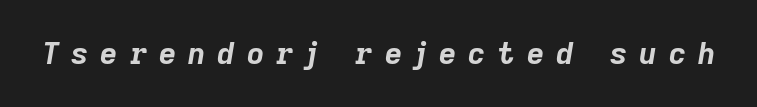
The image shows 30 px bold type, italic (leaning right); set unusually wide letter spacing (+0.4 em), not underlined; low stroke contrast and a medium x-height.
